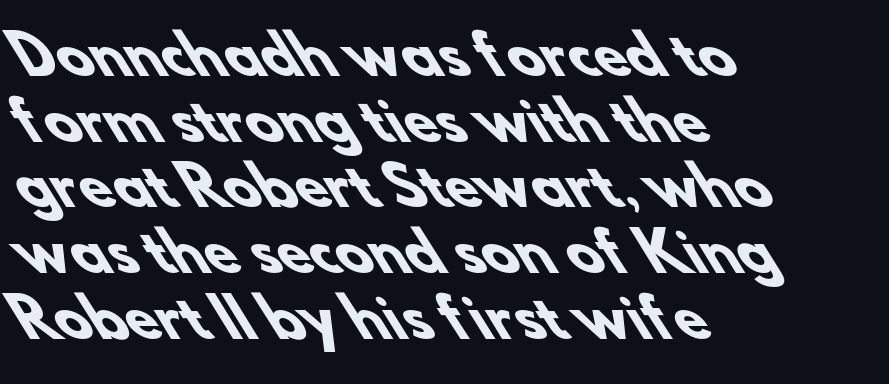
The image shows 53 px heavy sans-serif type; set left-aligned, line spacing 1.24x, normal letter spacing, not underlined; low stroke contrast and a small x-height.
